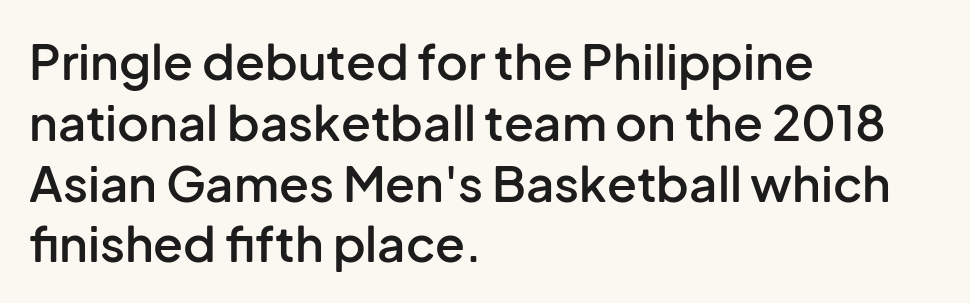
Each glyph is drawn with semibold strokes, heavier than normal yet not fully bold. Left-aligned paragraph, ragged on the right. Looks like regular typesetting: each glyph gets only the width it needs. Type without underlining. These lines are composed in type without serifs.
